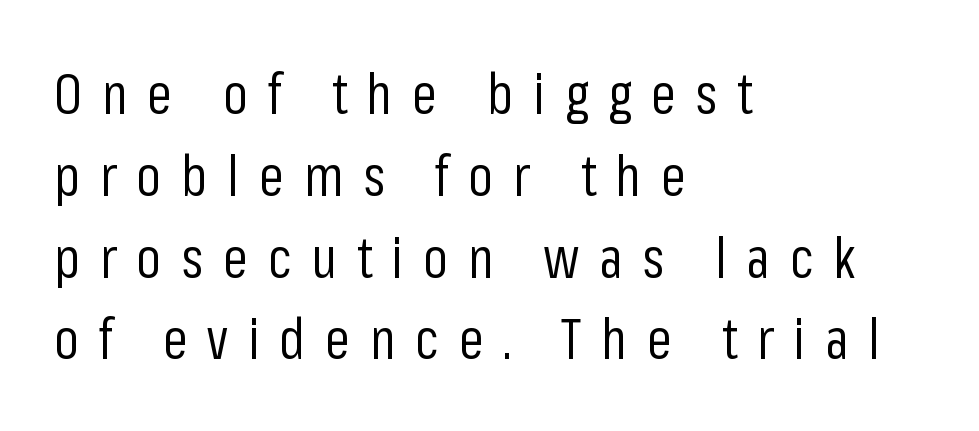
The image shows 56 px regular-weight, condensed sans-serif type, upright; set left-aligned, normal line spacing (1.46x), unusually wide letter spacing (+0.35 em), not underlined; low stroke contrast and a medium x-height.
